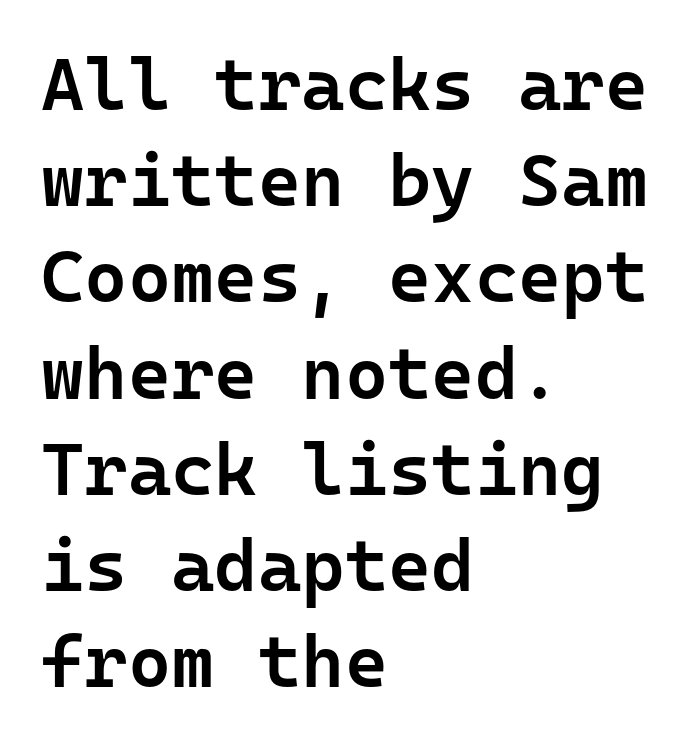
The image shows 74 px semibold sans-serif type, upright, monospaced; set left-aligned, normal line spacing (1.3x), normal letter spacing, not underlined; low stroke contrast and a medium x-height.
